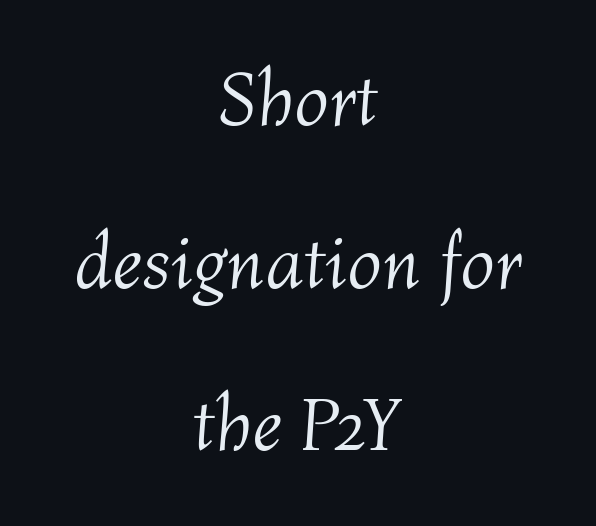
Q: Is the text bold? A: No.
Q: Is the text italic (slanted)? A: Yes, it leans right by about 4 degrees.
Q: Is the text underlined? A: No.
Q: How is the paragraph aligned? A: Centered.
Q: Is the spacing between letters normal or unusually wide? A: Normal.
Q: Is the spacing between lines tight, normal or loose? A: Loose.
Q: Width (condensed, normal, or wide)? A: Normal.
Q: Stroke contrast? A: Medium.
Q: x-height? A: Medium.
Q: Monospaced? A: No.
